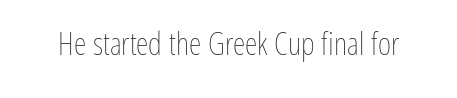
The image shows 32 px thin, condensed type, upright; set normal letter spacing, not underlined; low stroke contrast and a medium x-height.
